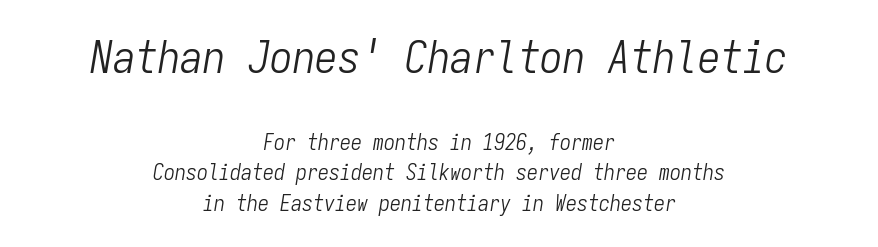
Q: Is the text bold? A: No.
Q: Is the text italic (slanted)? A: Yes, it leans right by about 9 degrees.
Q: Is the text underlined? A: No.
Q: How is the paragraph aligned? A: Centered.
Q: Is the spacing between letters normal or unusually wide? A: Normal.
Q: Is the spacing between lines tight, normal or loose? A: Normal.
Q: Which block of text is set in a larger size, the first (top) or the second (bottom)? A: The first (top) one.
Q: Width (condensed, normal, or wide)? A: Condensed.
Q: Stroke contrast? A: Low.
Q: x-height? A: Medium.
Q: Monospaced? A: Yes.
